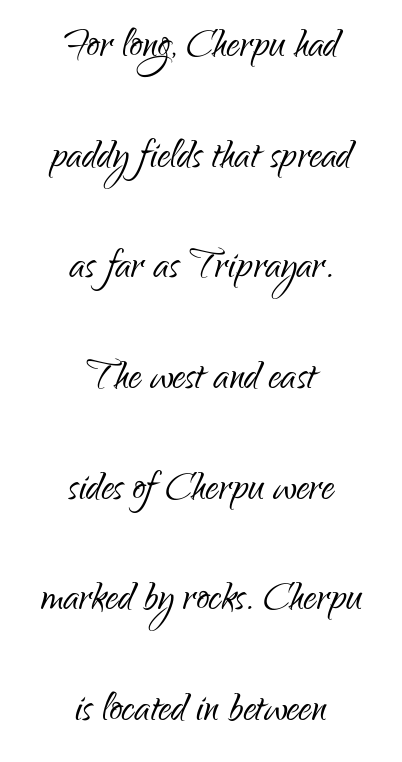
The image shows 51 px light, condensed sans-serif type; set centered, loose line spacing (2.17x), normal letter spacing, not underlined; low stroke contrast and a small x-height.
